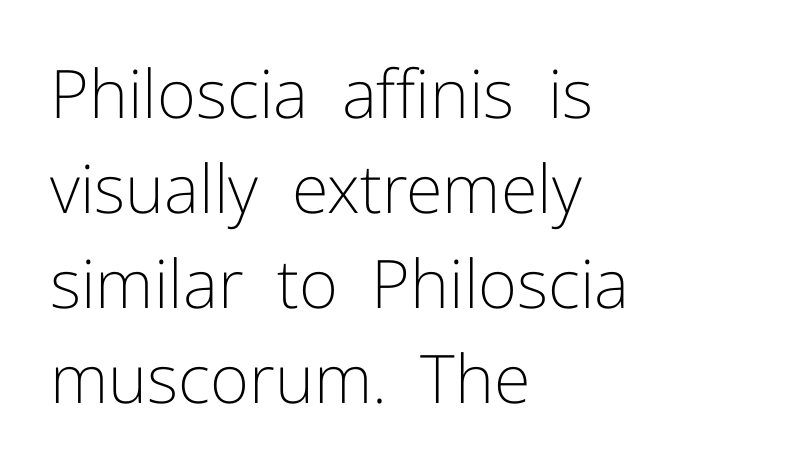
The image shows 67 px light sans-serif type, upright; set left-aligned, normal line spacing (1.42x), normal letter spacing, not underlined; low stroke contrast and a medium x-height.
